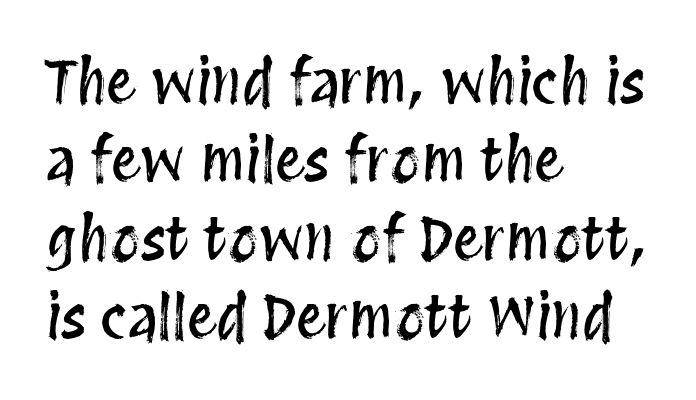
{"italic": "no", "width": "condensed", "stroke_contrast": "medium", "x_height": "large", "monospaced": "no", "underline": "no", "align": "left", "line_spacing": "normal", "line_spacing_ratio": 1.33, "letter_spacing": "normal", "letter_spacing_em": 0.0, "glyph_px": 59}
